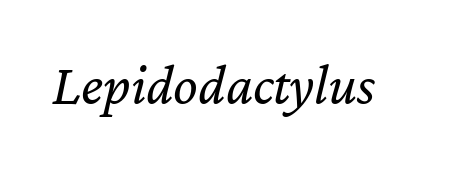
Q: Is the text bold? A: No.
Q: Is the text italic (slanted)? A: Yes, it leans right by about 12 degrees.
Q: Is the text underlined? A: No.
Q: Is the spacing between letters normal or unusually wide? A: Normal.
Q: Width (condensed, normal, or wide)? A: Normal.
Q: Stroke contrast? A: Low.
Q: x-height? A: Medium.
Q: Monospaced? A: No.
